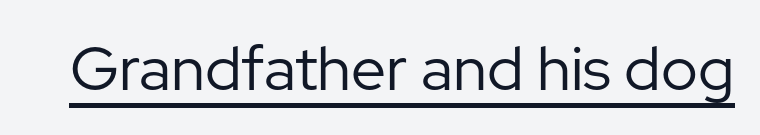
{"serif": "no", "italic": "no", "bold": "no", "weight": "regular", "width": "normal", "stroke_contrast": "low", "x_height": "medium", "monospaced": "no", "underline": "yes", "letter_spacing": "normal", "letter_spacing_em": 0.0, "glyph_px": 62}
